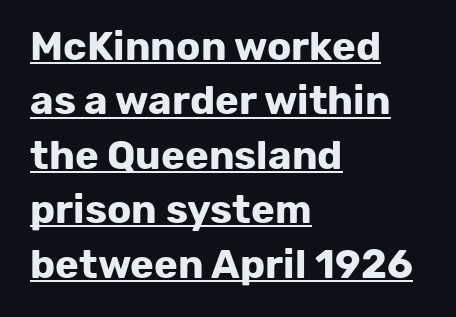
Q: Is the text bold? A: Yes.
Q: Is the text italic (slanted)? A: No, it is upright.
Q: Is the typeface a serif or a sans-serif typeface? A: Sans-serif.
Q: Is the text underlined? A: Yes.
Q: How is the paragraph aligned? A: Left-aligned.
Q: Is the spacing between letters normal or unusually wide? A: Normal.
Q: Is the spacing between lines tight, normal or loose? A: Normal.
Q: Width (condensed, normal, or wide)? A: Normal.
Q: Stroke contrast? A: Low.
Q: x-height? A: Medium.
Q: Monospaced? A: No.
